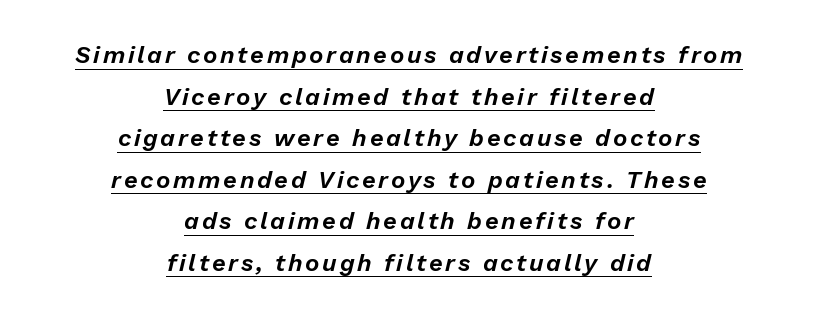
Q: Is the text italic (slanted)? A: Yes, it leans right by about 13 degrees.
Q: Is the text underlined? A: Yes.
Q: How is the paragraph aligned? A: Centered.
